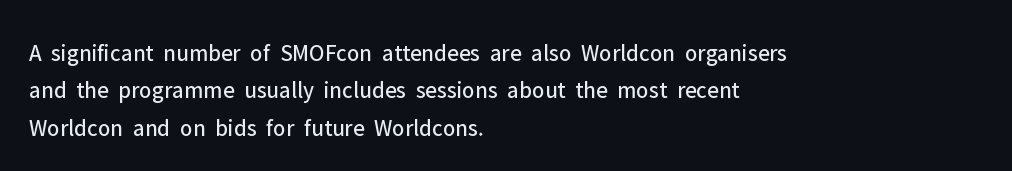
Evenly set lines give the paragraph a standard silhouette. Here the glyphs are tracked normally, forming tight word shapes. Rule under the text: the space is simply empty. Italic? Not at all — the glyphs are vertical. These glyphs show unthickened strokes, regular width or finer.
